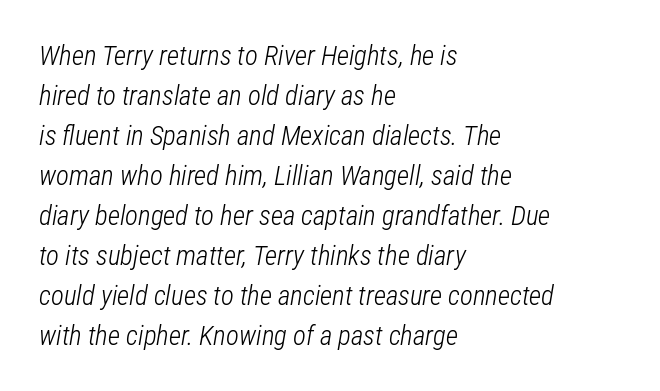
Q: Is the text bold? A: No.
Q: Is the text italic (slanted)? A: Yes, it leans right by about 12 degrees.
Q: Is the text underlined? A: No.
Q: How is the paragraph aligned? A: Left-aligned.
Q: Is the spacing between letters normal or unusually wide? A: Normal.
Q: Is the spacing between lines tight, normal or loose? A: Normal.
